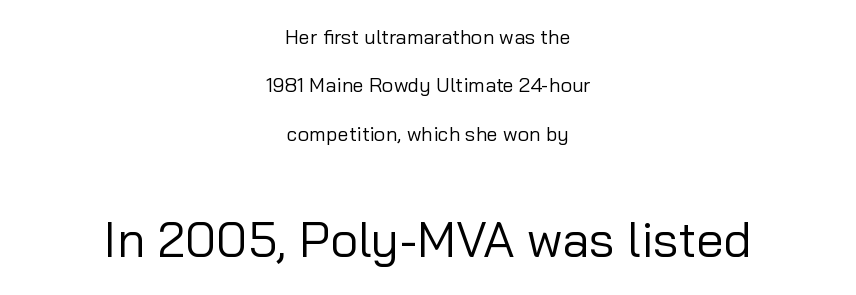
Q: Is the text bold? A: No.
Q: Is the text italic (slanted)? A: No, it is upright.
Q: Is the typeface a serif or a sans-serif typeface? A: Sans-serif.
Q: Is the text underlined? A: No.
Q: How is the paragraph aligned? A: Centered.
Q: Is the spacing between letters normal or unusually wide? A: Normal.
Q: Is the spacing between lines tight, normal or loose? A: Loose.
Q: Which block of text is set in a larger size, the first (top) or the second (bottom)? A: The second (bottom) one.
Q: Width (condensed, normal, or wide)? A: Normal.
Q: Stroke contrast? A: Low.
Q: x-height? A: Medium.
Q: Monospaced? A: No.
